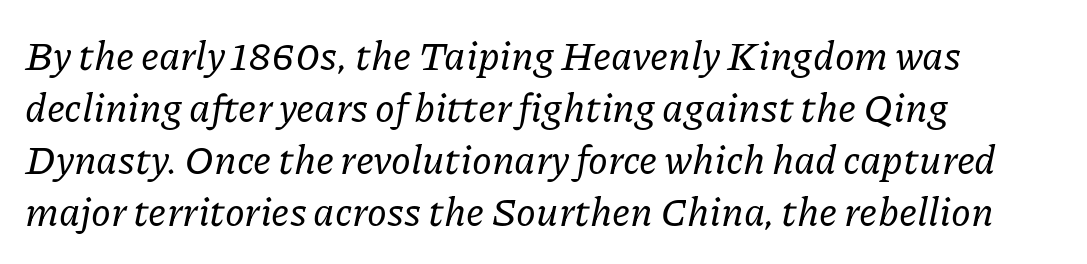
{"serif": "yes", "italic": "yes", "lean": "right", "slant_degrees": 11, "width": "normal", "stroke_contrast": "low", "x_height": "medium", "monospaced": "no", "underline": "no", "align": "left", "line_spacing": "normal", "line_spacing_ratio": 1.3, "letter_spacing": "normal", "letter_spacing_em": 0.0, "glyph_px": 40}
